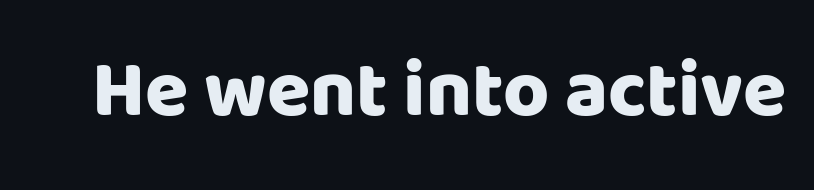
The image shows 79 px heavy sans-serif type, upright; set normal letter spacing, not underlined; low stroke contrast and a large x-height.
